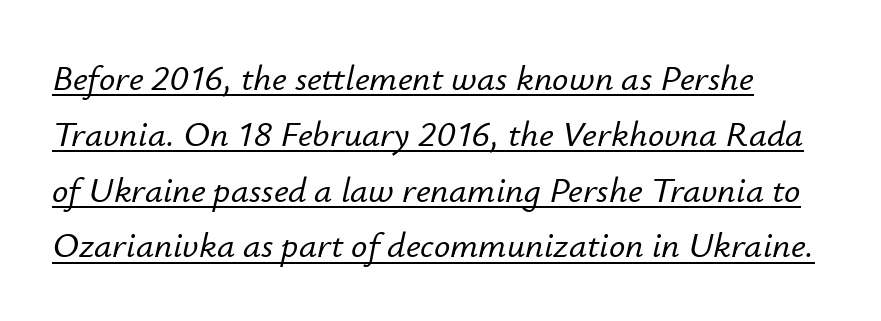
The image shows 36 px text type, italic (leaning right); set normal line spacing (1.55x), normal letter spacing, underlined; low stroke contrast and a small x-height.
